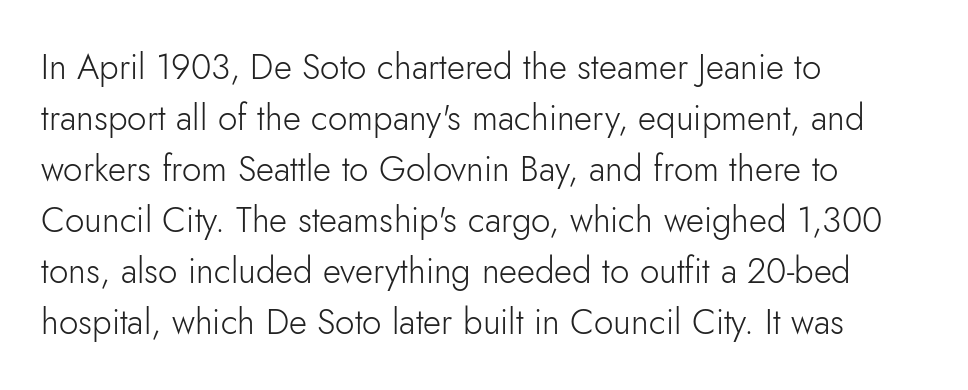
The image shows 35 px light sans-serif type, upright; set left-aligned, normal line spacing (1.46x), normal letter spacing, not underlined; low stroke contrast and a small x-height.
